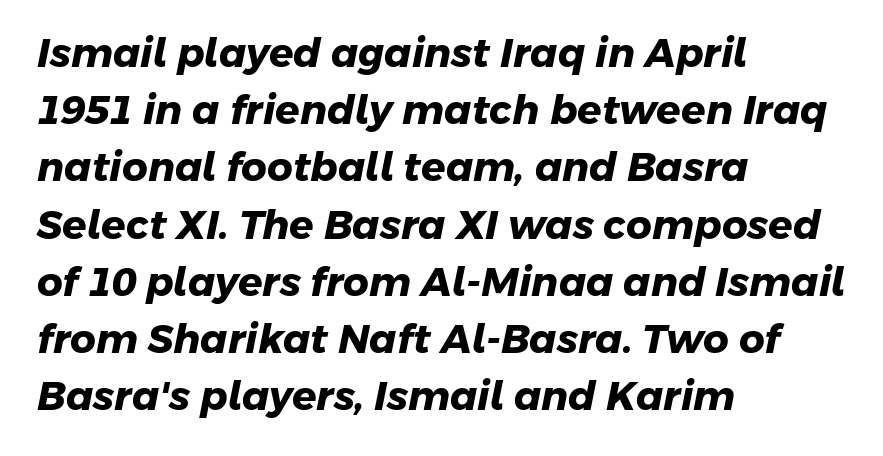
Type without underlining. The paragraph has a hard left edge and a soft right edge. These lines sit exactly where default settings would place them. These lines are rendered in a variable-pitch font. The rendering keeps characters at their native spacing. As a designer I'd log this as weight 700, bold.
